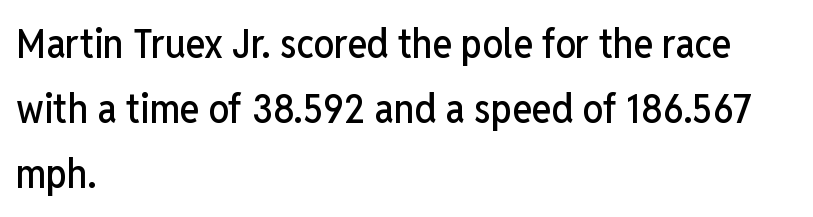
The image shows 41 px condensed sans-serif type, upright; set left-aligned, normal line spacing (1.59x), normal letter spacing, not underlined; low stroke contrast and a medium x-height.
